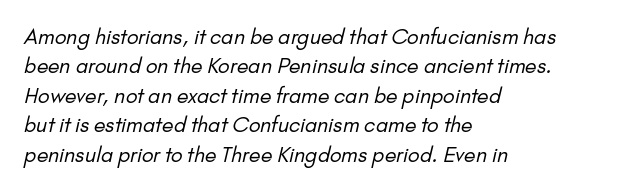
The image shows 21 px text type; set left-aligned, normal line spacing (1.4x), normal letter spacing, not underlined.
